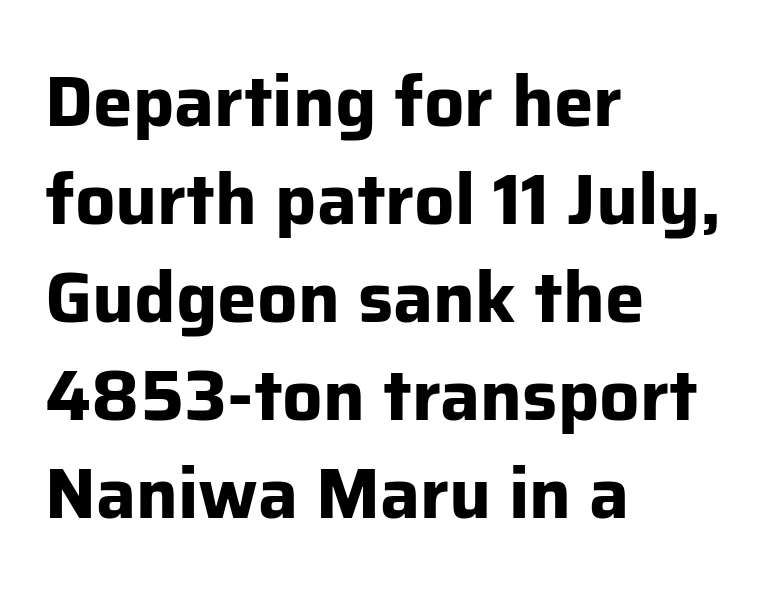
Posture: vertical. The rows are spaced the way most documents space them. Emphasis by weight is at full strength: bold. Which margin do the lines hug? The left one — the right edge is uneven. You could not count columns in this text — the font is proportionally spaced.
